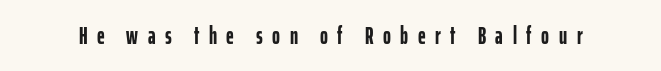
{"italic": "no", "bold": "yes", "underline": "no", "letter_spacing": "wide", "letter_spacing_em": 0.4, "glyph_px": 24}
